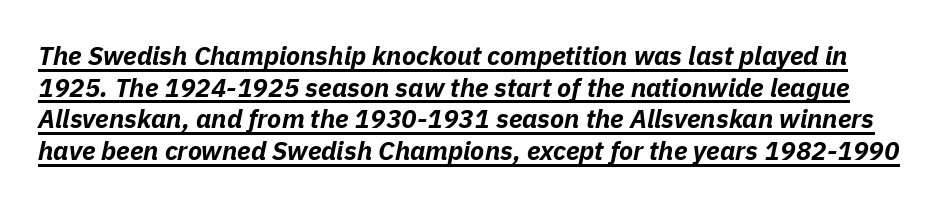
Look at the tracking — it's just the regular setting, nothing added. The sample's only ornament is a line tracing under the words. The letters are slanted; this is an italic face. Heft: maximum for text — a bold.
